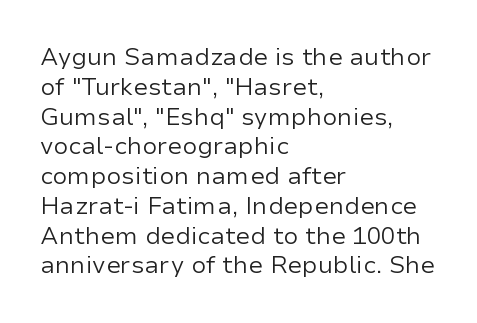
The image shows 24 px text type, upright; set left-aligned, line spacing 1.24x, normal letter spacing, not underlined.
